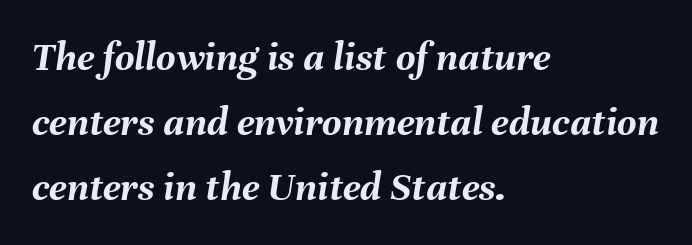
This rendering uses left alignment, leaving the right contour irregular. Style check: oblique. Thick stems and heavy bowls — unmistakably bold. Lines of text with bare space underneath. One glance says typical: line gaps are just what's usual. Look at the tracking — it's just the regular setting, nothing added.
